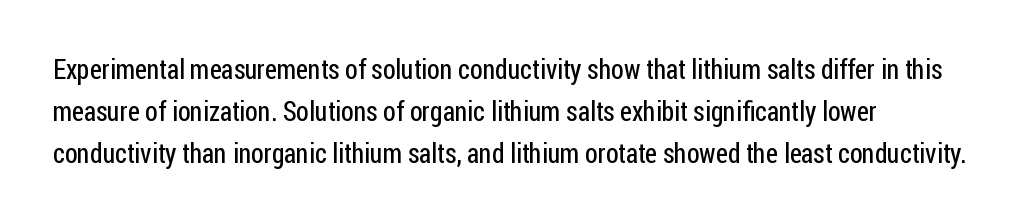
Q: Is the text bold? A: No.
Q: Is the text italic (slanted)? A: No, it is upright.
Q: Is the text underlined? A: No.
Q: How is the paragraph aligned? A: Left-aligned.
Q: Is the spacing between letters normal or unusually wide? A: Normal.
Q: Is the spacing between lines tight, normal or loose? A: Normal.
